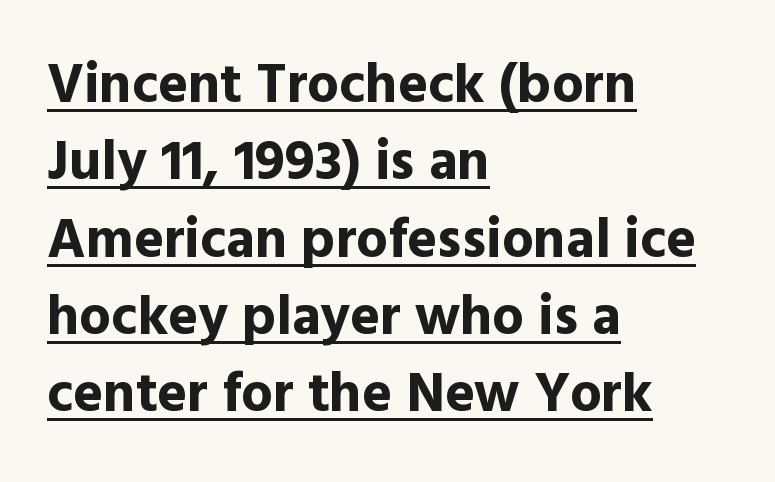
The text block is weighted toward the left margin, trailing off unevenly rightward. If you measured baseline to baseline, you'd find a middling distance. A continuous stroke trails under the words, as in a hyperlink. A typesetter would call this proportional, since set widths differ per character. Weight check: bold — yes, fully. This is sans-serif lettering, the kind often seen on screens and signage.
